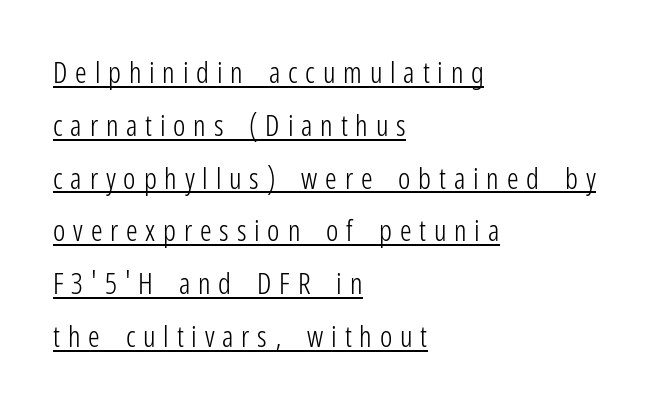
Honestly, the underline is the first thing you notice here. The typeface chosen for these lines omits serifs. Posture: upright roman. Someone cranked the tracking dial way up on this one.
